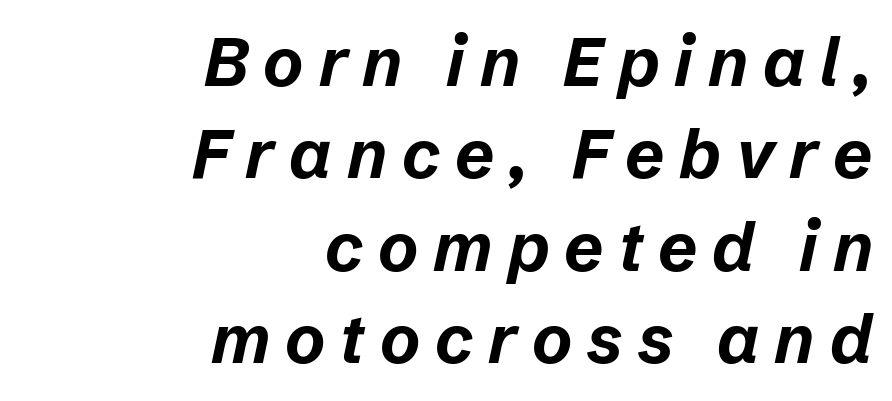
The characters look thick and weighty, a clear bold. A bare baseline throughout the passage. The tracking jumps out immediately: characters are airy and widely separated. It's the slanting kind of type. The paragraph has a hard right edge and a soft left edge. The letters advance in unequal steps, a hallmark of proportional type.
